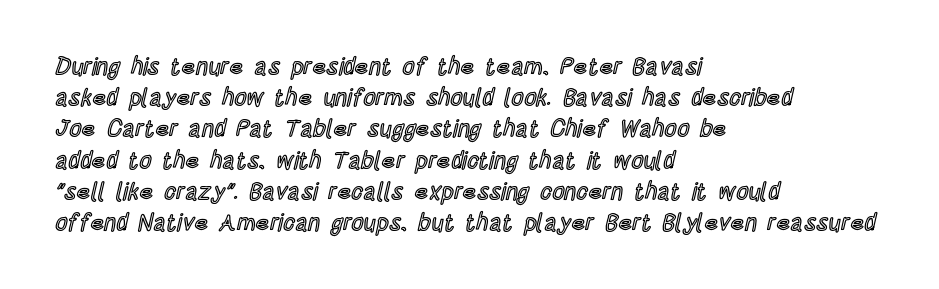
Does the copy run flush right? No — it runs flush left. Descender tails drop into unmarked territory. Reading down the column, the eye jumps a familiar distance to each next line.
